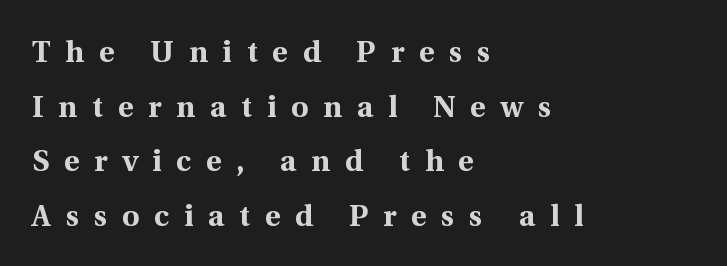
The image shows 30 px bold serif type, upright; set left-aligned, line spacing 1.82x, unusually wide letter spacing (+0.49 em), not underlined; a medium x-height.
